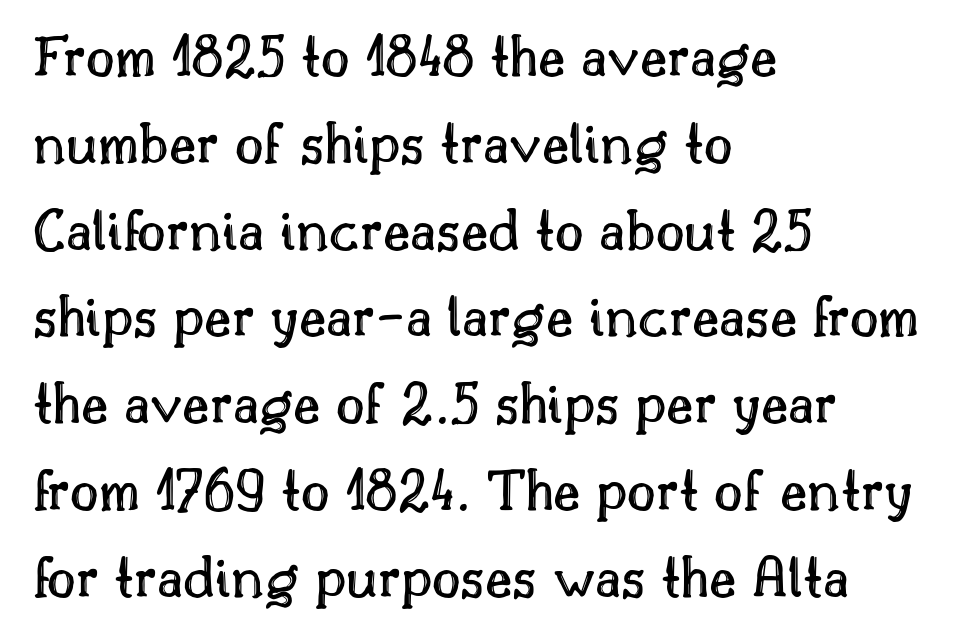
Q: Is the text italic (slanted)? A: No, it is upright.
Q: Is the text underlined? A: No.
Q: How is the paragraph aligned? A: Left-aligned.
Q: Is the spacing between letters normal or unusually wide? A: Normal.
Q: Is the spacing between lines tight, normal or loose? A: Normal.
Q: Width (condensed, normal, or wide)? A: Normal.
Q: x-height? A: Small.
Q: Monospaced? A: No.
